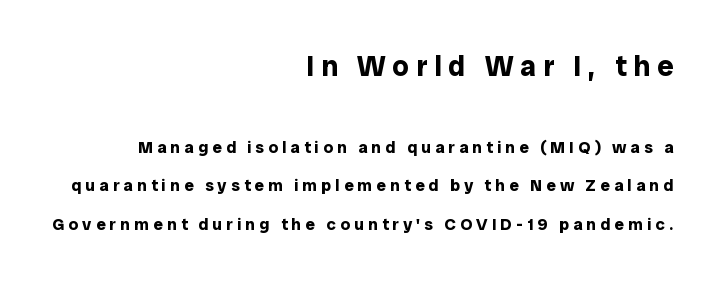
The image shows 29 px bold sans-serif type, upright; set right-aligned, loose line spacing (2.26x), unusually wide letter spacing (+0.24 em), not underlined; the first (top) block is 1.71x larger; low stroke contrast and a medium x-height.
